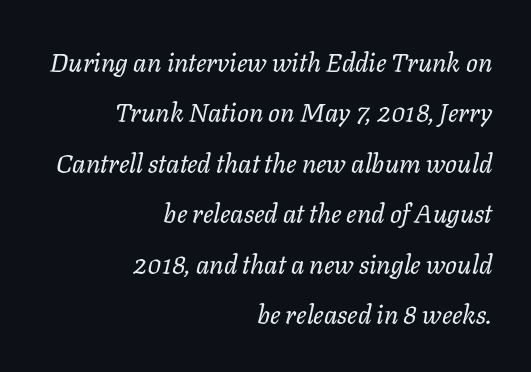
The image shows 26 px text type, italic (leaning right); set right-aligned, loose line spacing (1.94x), normal letter spacing, not underlined.
